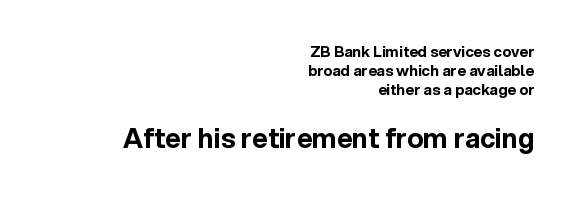
{"italic": "no", "bold": "yes", "underline": "no", "align": "right", "line_spacing": "normal", "line_spacing_ratio": 1.26, "letter_spacing": "normal", "letter_spacing_em": 0.0, "larger_block": "second", "size_ratio": 1.8, "glyph_px": 27}
